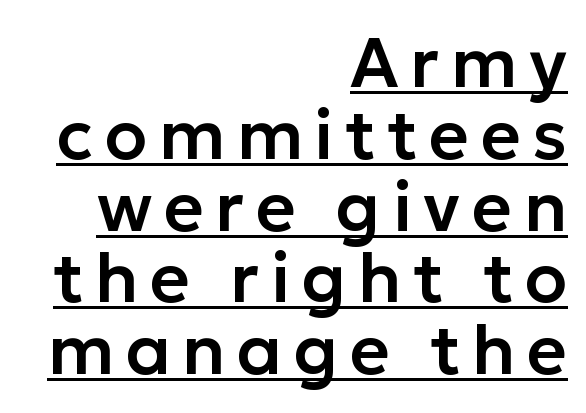
{"serif": "no", "italic": "no", "width": "normal", "stroke_contrast": "low", "x_height": "medium", "monospaced": "no", "underline": "yes", "align": "right", "line_spacing": "tight", "line_spacing_ratio": 1.04, "glyph_px": 69}
